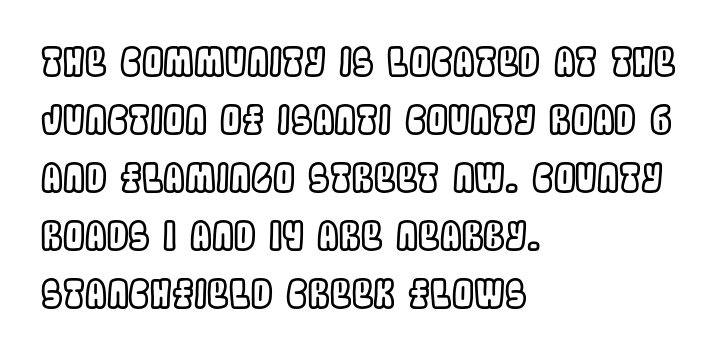
Check under the words: just untouched page. These lines sit exactly where default settings would place them. Typeset ragged right — the left edge is the straight one. Students, note that the glyphs here touch the page at normal intervals.
